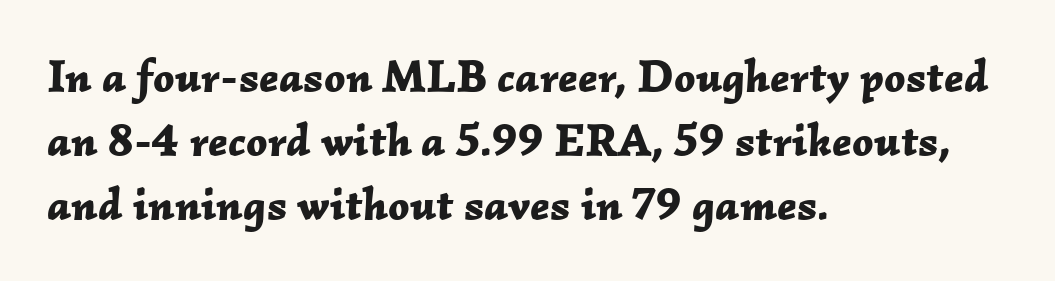
{"italic": "yes", "lean": "right", "slant_degrees": 2, "bold": "yes", "weight": "bold", "width": "normal", "stroke_contrast": "low", "x_height": "medium", "monospaced": "no", "underline": "no", "align": "left", "line_spacing": "normal", "line_spacing_ratio": 1.39, "letter_spacing": "normal", "letter_spacing_em": 0.0, "glyph_px": 46}
